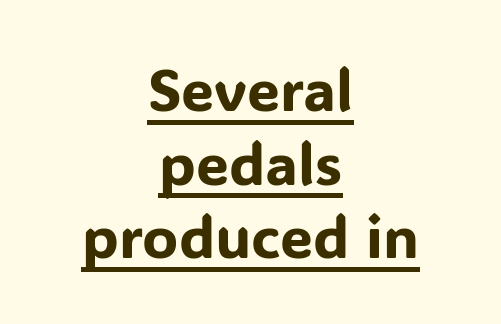
The image shows 59 px sans-serif type, upright; set centered, normal line spacing (1.25x), normal letter spacing, underlined; low stroke contrast and a medium x-height.
